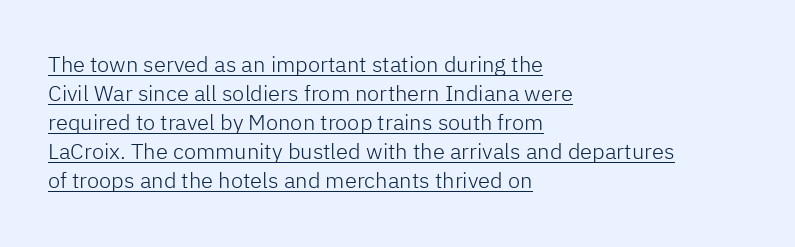
Line beginnings align vertically; line endings do not. Notice how the stems are strictly vertical — no italics here. A baseline rule has been typeset under these characters. This sample uses plain, unmodified letter spacing. The face looks like a standard text weight, possibly lighter. The designer left line spacing at the default.
